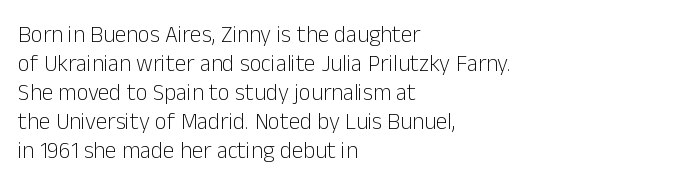
{"italic": "no", "bold": "no", "underline": "no", "align": "left", "line_spacing": "normal", "line_spacing_ratio": 1.26, "letter_spacing": "normal", "letter_spacing_em": 0.0, "glyph_px": 23}
